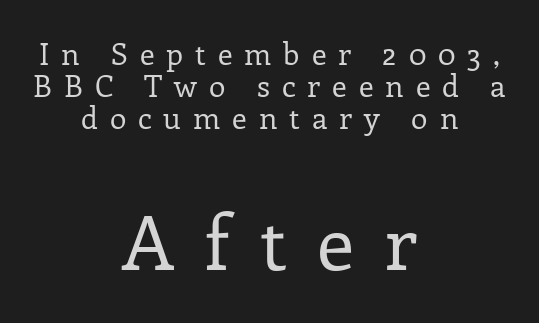
The image shows 76 px regular-weight serif type, upright; set centered, tight line spacing (1.06x), unusually wide letter spacing (+0.4 em), not underlined; the second (bottom) block is 2.53x larger; low stroke contrast and a medium x-height.
